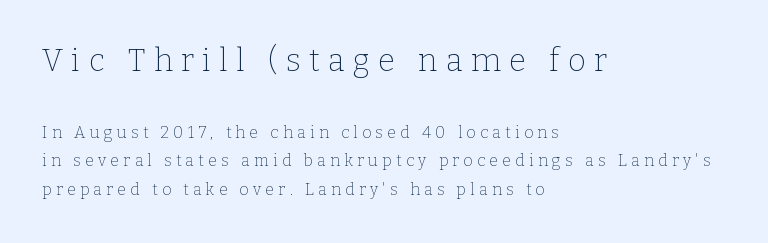
Q: Is the text bold? A: No.
Q: Is the text italic (slanted)? A: No, it is upright.
Q: Is the typeface a serif or a sans-serif typeface? A: Serif.
Q: Is the text underlined? A: No.
Q: How is the paragraph aligned? A: Left-aligned.
Q: Is the spacing between letters normal or unusually wide? A: Unusually wide.
Q: Which block of text is set in a larger size, the first (top) or the second (bottom)? A: The first (top) one.
Q: Width (condensed, normal, or wide)? A: Normal.
Q: Stroke contrast? A: Low.
Q: x-height? A: Medium.
Q: Monospaced? A: No.
